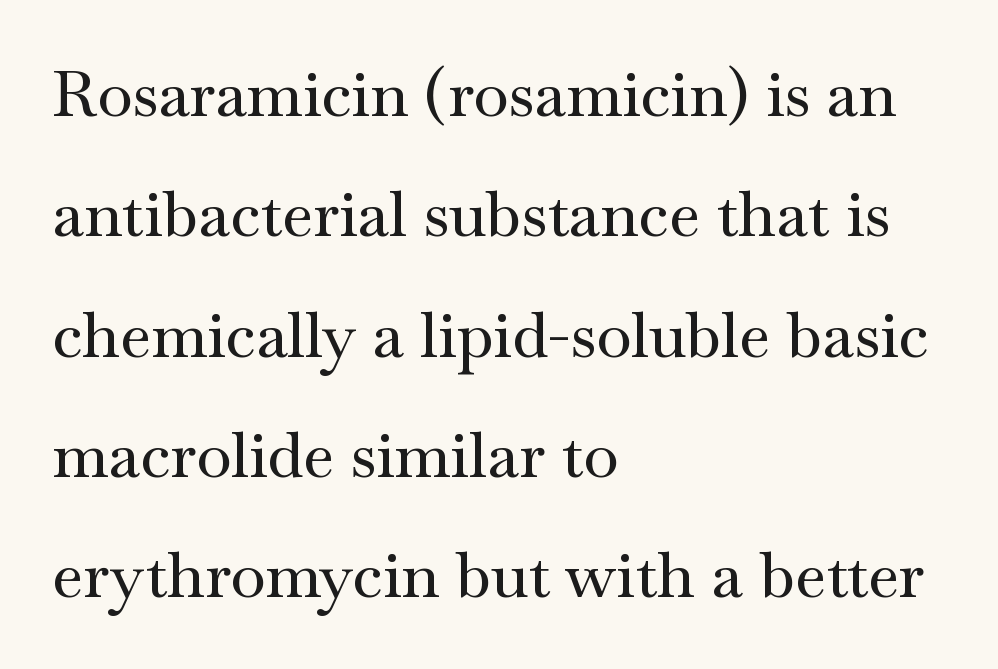
{"serif": "yes", "italic": "no", "width": "wide", "stroke_contrast": "medium", "x_height": "small", "monospaced": "no", "underline": "no", "align": "left", "line_spacing_ratio": 1.88, "letter_spacing": "normal", "letter_spacing_em": 0.0, "glyph_px": 64}
